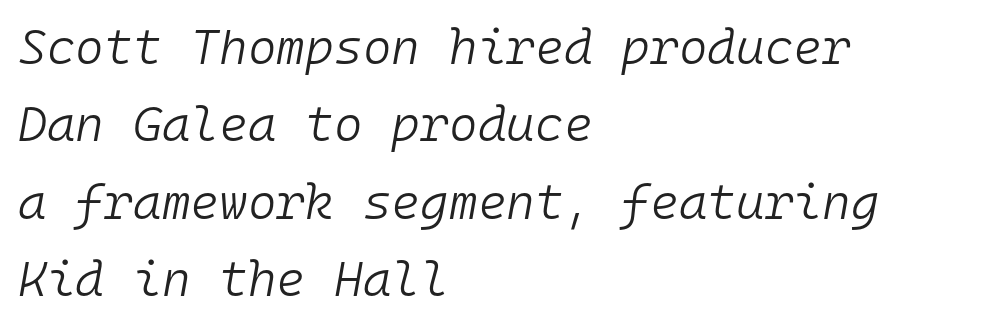
The image shows 49 px light type, italic (leaning right), monospaced; set left-aligned, normal line spacing (1.58x), normal letter spacing, not underlined; low stroke contrast and a medium x-height.
